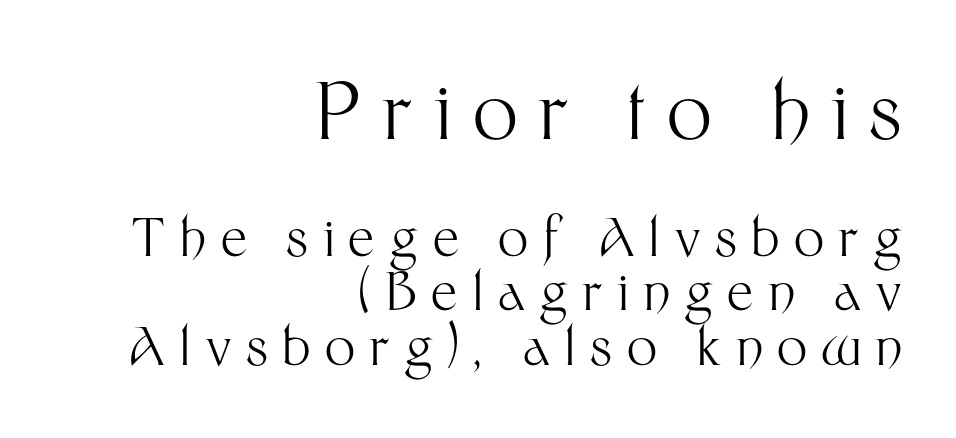
Q: Is the text bold? A: No.
Q: Is the text italic (slanted)? A: No, it is upright.
Q: Is the typeface a serif or a sans-serif typeface? A: Sans-serif.
Q: Is the text underlined? A: No.
Q: How is the paragraph aligned? A: Right-aligned.
Q: Is the spacing between letters normal or unusually wide? A: Unusually wide.
Q: Is the spacing between lines tight, normal or loose? A: Tight.
Q: Which block of text is set in a larger size, the first (top) or the second (bottom)? A: The first (top) one.
Q: Width (condensed, normal, or wide)? A: Normal.
Q: Stroke contrast? A: Medium.
Q: x-height? A: Medium.
Q: Monospaced? A: No.
